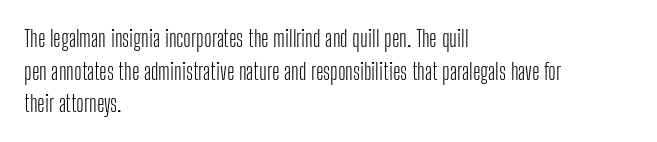
{"italic": "no", "bold": "no", "underline": "no", "align": "left", "line_spacing": "normal", "line_spacing_ratio": 1.42, "letter_spacing": "normal", "letter_spacing_em": 0.0, "glyph_px": 23}
